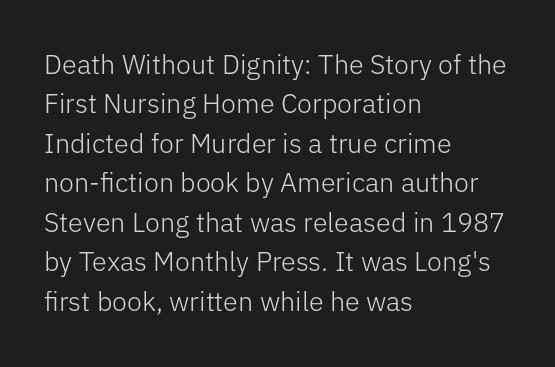
Quick note: not italic, upright. Is the stroke heavy? The answer is a plain regular-or-lighter. The setting favours the left margin, as ordinary paragraphs usually do. Has an underline been added? It has not. Tracking here is standard; glyphs follow each other at the usual distance. Line spacing here is normal.
